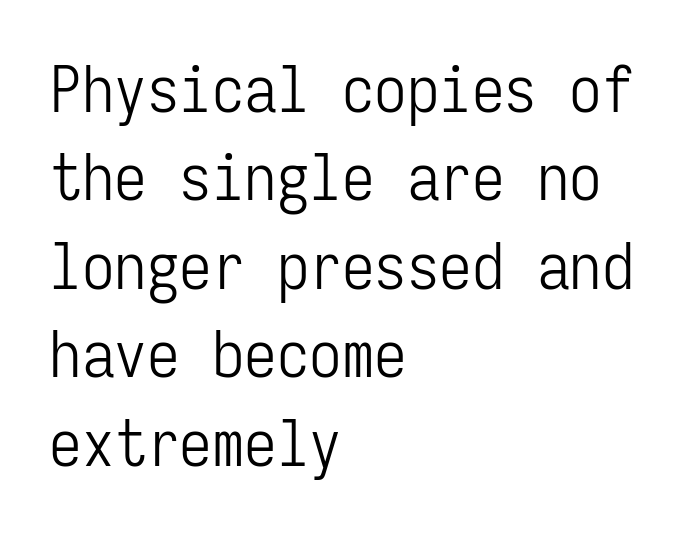
Weight: in the light-to-regular range. The face used here is monospaced, like something from a code editor. Letters rest on an invisible, unmarked baseline. Spacing between characters is what you'd get straight out of the box. In terms of leading, this rendering sits right in the middle.
